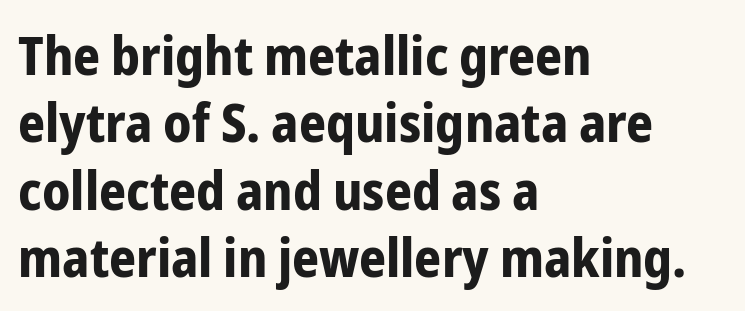
Q: Is the text bold? A: Yes.
Q: Is the text italic (slanted)? A: No, it is upright.
Q: Is the typeface a serif or a sans-serif typeface? A: Sans-serif.
Q: Is the text underlined? A: No.
Q: How is the paragraph aligned? A: Left-aligned.
Q: Is the spacing between letters normal or unusually wide? A: Normal.
Q: Is the spacing between lines tight, normal or loose? A: Normal.
Q: Width (condensed, normal, or wide)? A: Condensed.
Q: Stroke contrast? A: Low.
Q: x-height? A: Medium.
Q: Monospaced? A: No.
